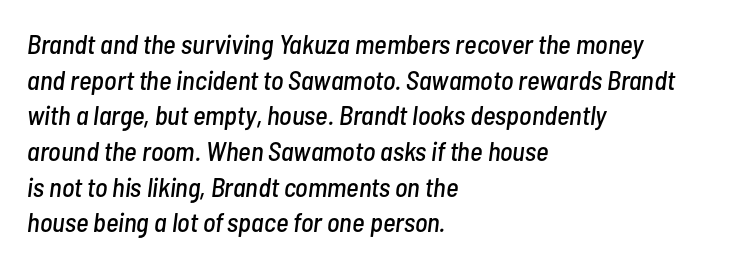
The image shows 27 px text type, italic (leaning right); set left-aligned, normal line spacing (1.32x), normal letter spacing, not underlined.
